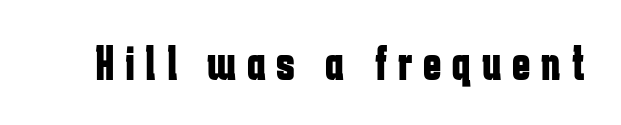
The image shows 49 px bold, condensed sans-serif type, upright; set unusually wide letter spacing (+0.22 em), not underlined; low stroke contrast and a medium x-height.
